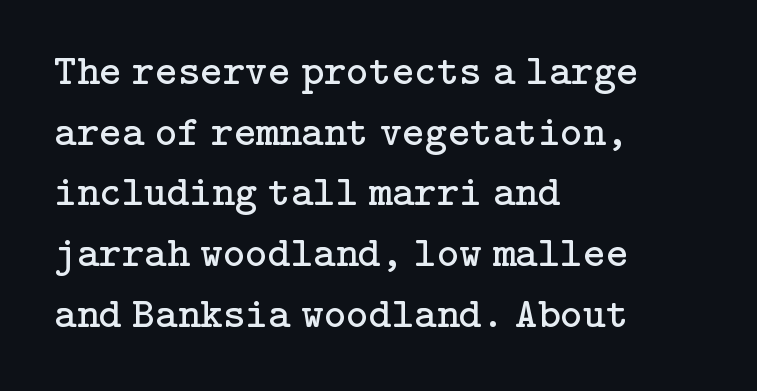
The image shows 43 px regular-weight serif type, upright; set left-aligned, normal line spacing (1.41x), normal letter spacing, not underlined; low stroke contrast and a medium x-height.
